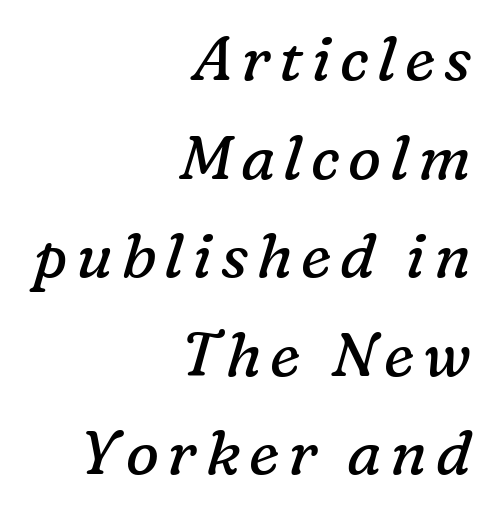
The image shows 62 px regular-weight serif type, italic (leaning right); set right-aligned, normal line spacing (1.59x), not underlined; low stroke contrast and a medium x-height.
